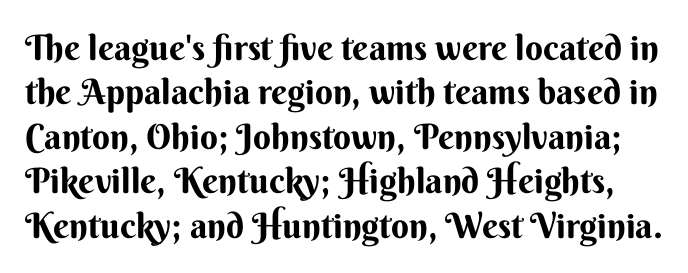
The image shows 35 px bold sans-serif type, upright; set normal line spacing (1.27x), normal letter spacing, not underlined; medium stroke contrast and a small x-height.
